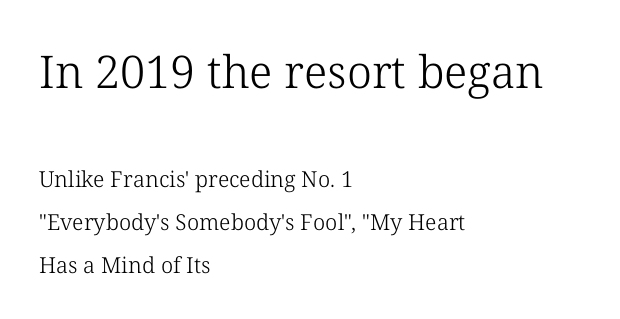
{"serif": "yes", "italic": "no", "bold": "no", "weight": "light", "width": "normal", "stroke_contrast": "low", "x_height": "medium", "monospaced": "no", "underline": "no", "align": "left", "line_spacing": "loose", "line_spacing_ratio": 1.95, "letter_spacing": "normal", "letter_spacing_em": 0.0, "larger_block": "first", "size_ratio": 2.05, "glyph_px": 45}
